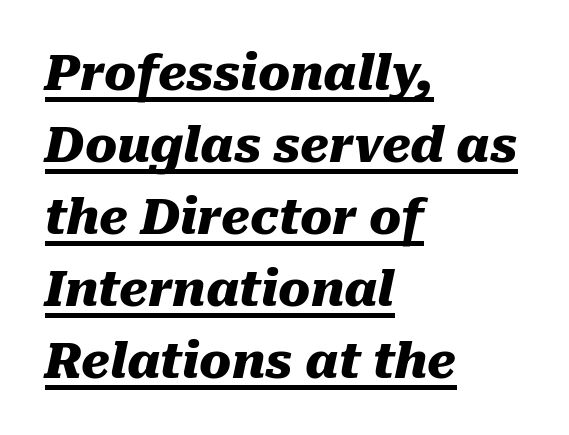
The image shows 48 px heavy type, italic (leaning right); set left-aligned, normal line spacing (1.5x), normal letter spacing, underlined; medium stroke contrast and a medium x-height.
